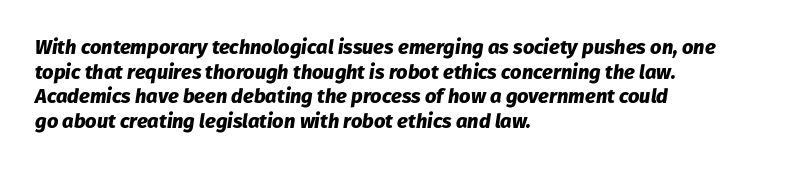
{"italic": "yes", "lean": "right", "slant_degrees": 8, "bold": "yes", "underline": "no", "align": "left", "line_spacing_ratio": 1.23, "letter_spacing": "normal", "letter_spacing_em": 0.0, "glyph_px": 20}
